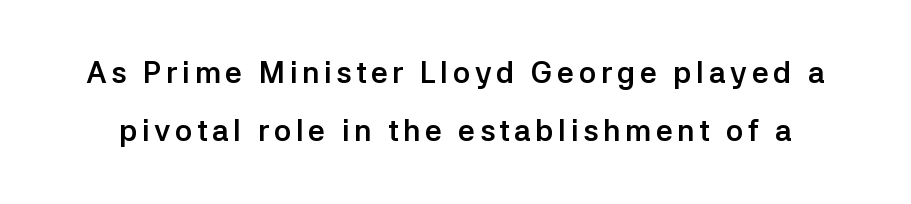
Does the type have serifs? No, each stem ends abruptly. Rule under the text: the space is simply empty. Does the leading feel generous? Absolutely, it's lavish. Is this a fixed-width face? No — the glyphs have proportional, varying widths.
